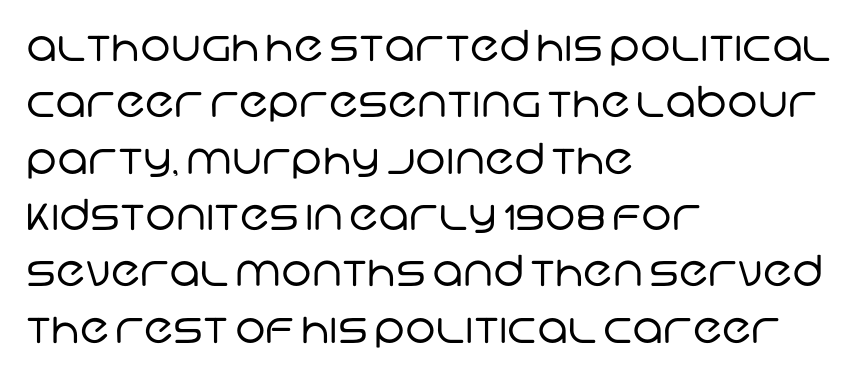
Between one letter and the next there's only the usual sliver of space. Looks like regular typesetting: each glyph gets only the width it needs. These lines sit exactly where default settings would place them. Has an underline been added? It has not. Does the copy run flush right? No — it runs flush left.
